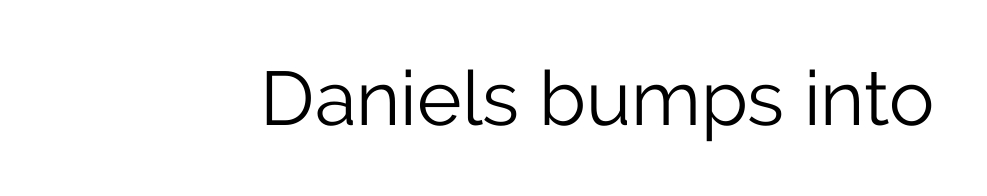
The image shows 76 px light sans-serif type, upright; set normal letter spacing, not underlined; low stroke contrast and a medium x-height.
